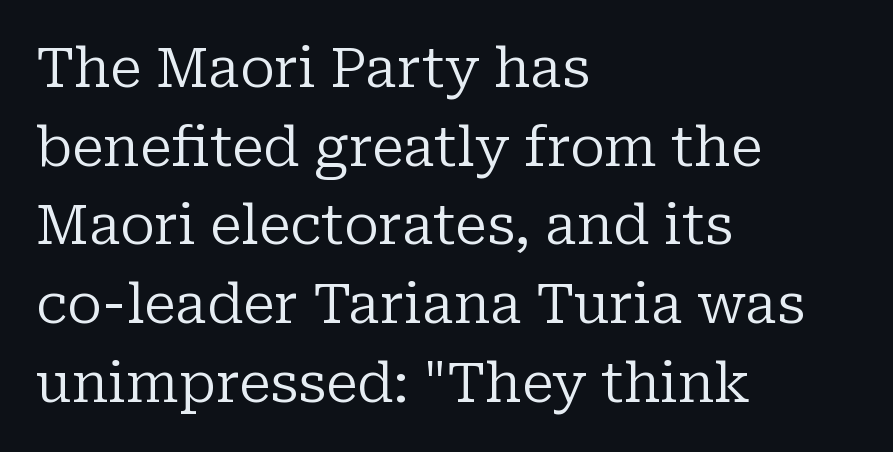
The image shows 55 px regular-weight serif type, upright; set left-aligned, normal line spacing (1.43x), normal letter spacing, not underlined; low stroke contrast and a medium x-height.
